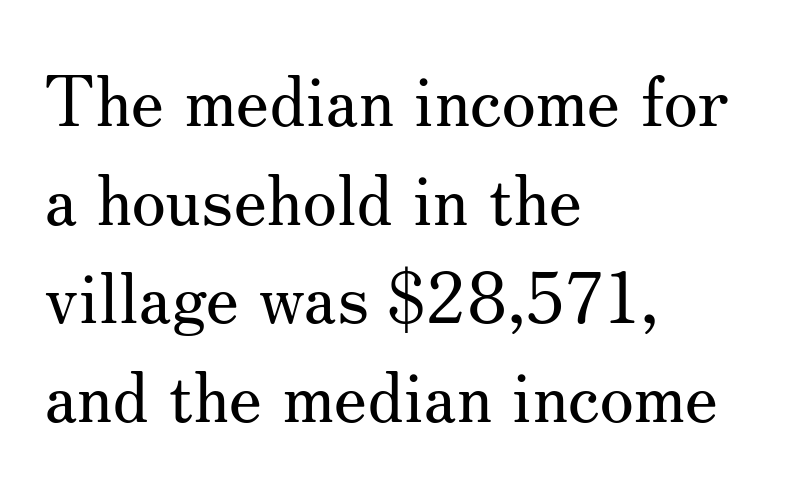
In terms of leading, this rendering sits right in the middle. Is the block centered? No — it sits flush against the left margin. The space beneath each line is pristine and unruled. The passage shown is typeset with a serif family. Unbolded letterforms with no extra heft. Compared with typical body copy, the letter spacing here is the same.
